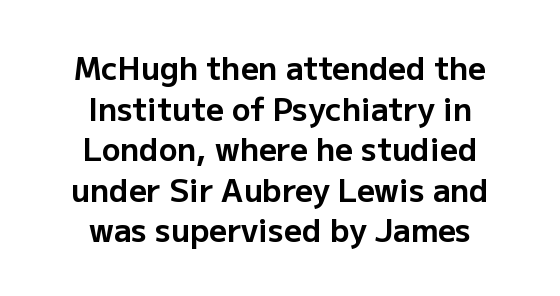
Line spacing here is normal. The letters carry no serifs — their stems end cleanly without finishing strokes. Clear beneath every line of the passage. Horizontal alignment here is central, giving a formal, balanced look. This sample has the flowing, uneven cadence of proportional lettering.
